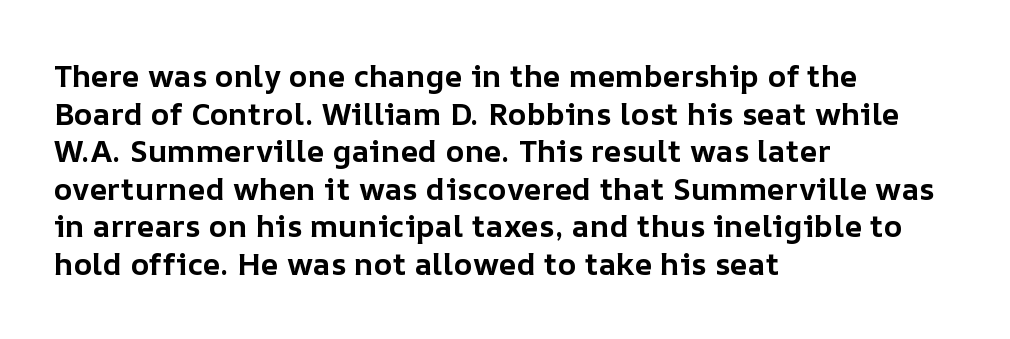
The image shows 31 px bold type, upright; set left-aligned, line spacing 1.21x, normal letter spacing, not underlined; low stroke contrast and a medium x-height.
